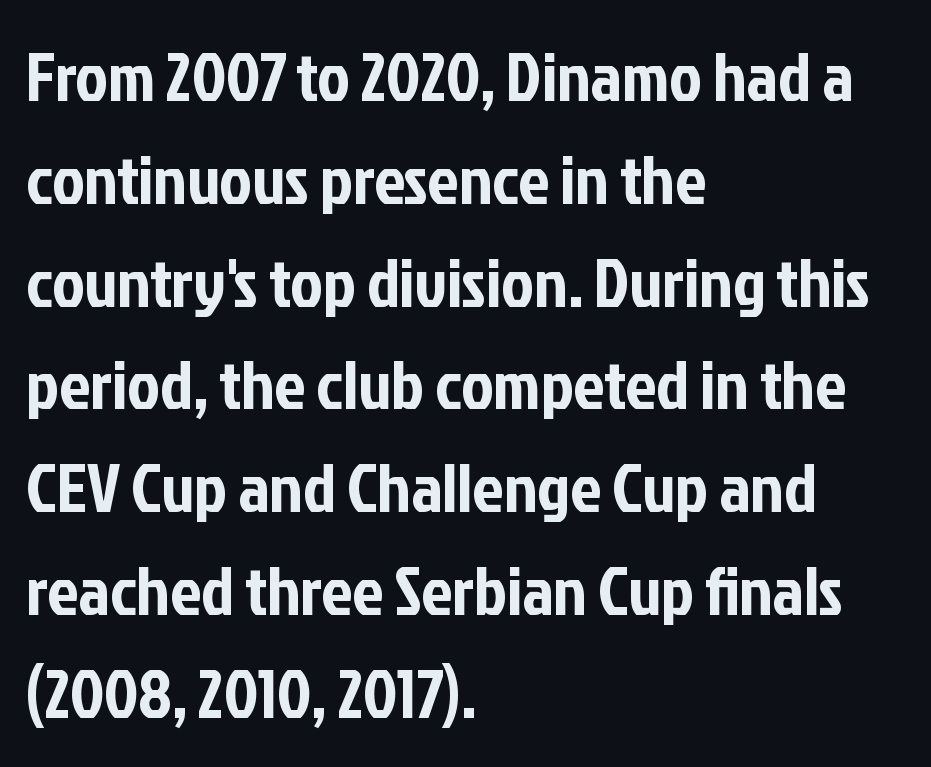
The image shows 69 px condensed sans-serif type, upright; set left-aligned, normal line spacing (1.49x), normal letter spacing, not underlined; low stroke contrast and a medium x-height.
